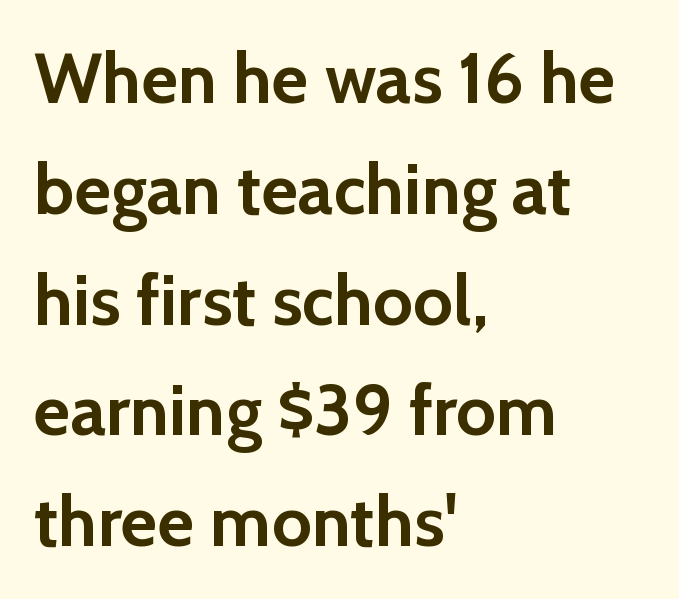
The image shows 71 px semibold sans-serif type, upright; set left-aligned, normal line spacing (1.56x), normal letter spacing, not underlined; a medium x-height.
